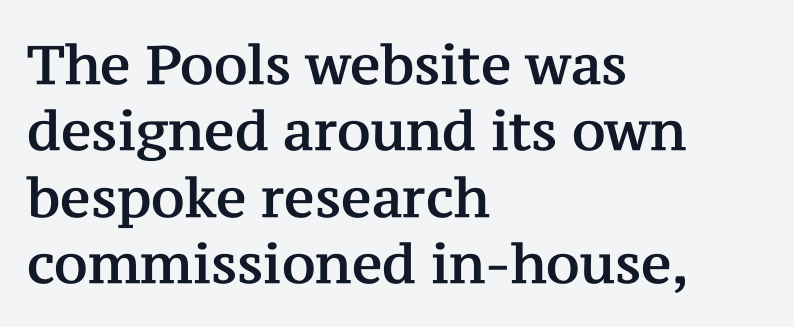
{"serif": "yes", "italic": "no", "width": "normal", "stroke_contrast": "medium", "x_height": "medium", "monospaced": "no", "underline": "no", "align": "left", "line_spacing_ratio": 1.23, "letter_spacing": "normal", "letter_spacing_em": 0.0, "glyph_px": 54}
